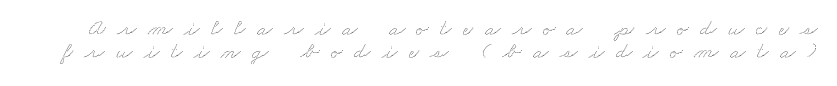
The image shows 23 px text type; set tight line spacing (1.01x), unusually wide letter spacing (+0.49 em), not underlined.
